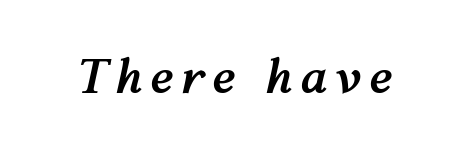
{"italic": "yes", "lean": "right", "slant_degrees": 12, "bold": "yes", "weight": "semibold", "width": "normal", "stroke_contrast": "medium", "x_height": "medium", "monospaced": "no", "underline": "no", "glyph_px": 47}
